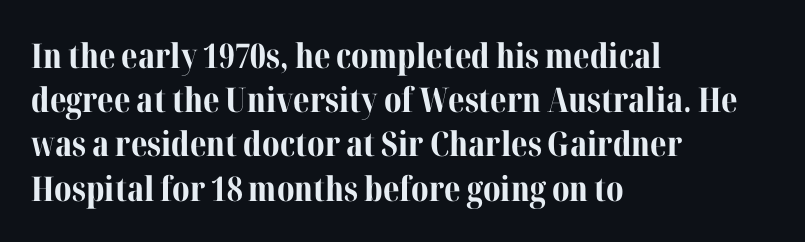
The image shows 34 px bold serif type, upright; set left-aligned, normal line spacing (1.3x), normal letter spacing, not underlined; medium stroke contrast and a medium x-height.
